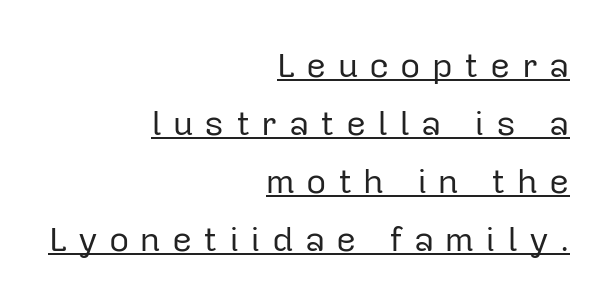
The image shows 35 px regular-weight sans-serif type, upright; set right-aligned, normal line spacing (1.66x), unusually wide letter spacing (+0.32 em), underlined; low stroke contrast and a medium x-height.
